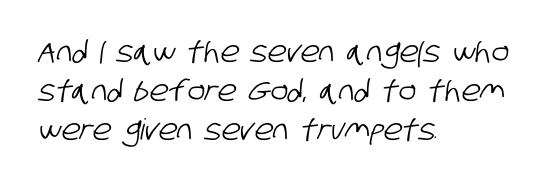
The image shows 29 px condensed sans-serif type; set left-aligned, normal line spacing (1.34x), normal letter spacing, not underlined; low stroke contrast and a large x-height.
